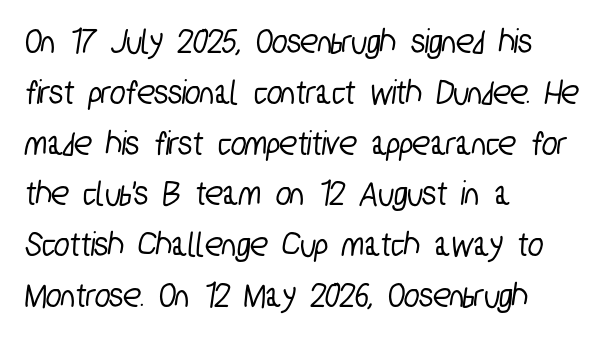
{"serif": "no", "width": "condensed", "stroke_contrast": "low", "x_height": "medium", "monospaced": "no", "underline": "no", "align": "left", "line_spacing": "normal", "line_spacing_ratio": 1.41, "letter_spacing": "normal", "letter_spacing_em": 0.0, "glyph_px": 36}
